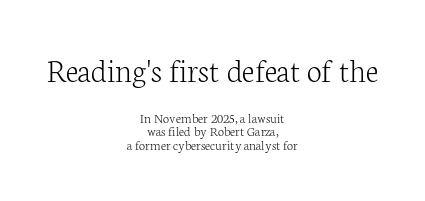
You can tell from the footed stems that serif type was used. Tall strokes in this sample are plumb rather than angled. Is the type heavy? It reads as light-to-regular instead. Plain, unruled lines of type. Proportional: the letters do not fall into vertical columns.
